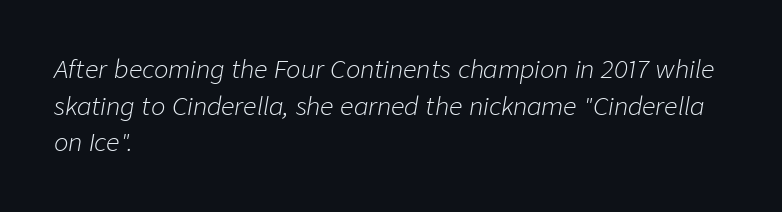
Q: Is the text bold? A: No.
Q: Is the text italic (slanted)? A: Yes, it leans right by about 9 degrees.
Q: Is the text underlined? A: No.
Q: How is the paragraph aligned? A: Left-aligned.
Q: Is the spacing between letters normal or unusually wide? A: Normal.
Q: Is the spacing between lines tight, normal or loose? A: Normal.
